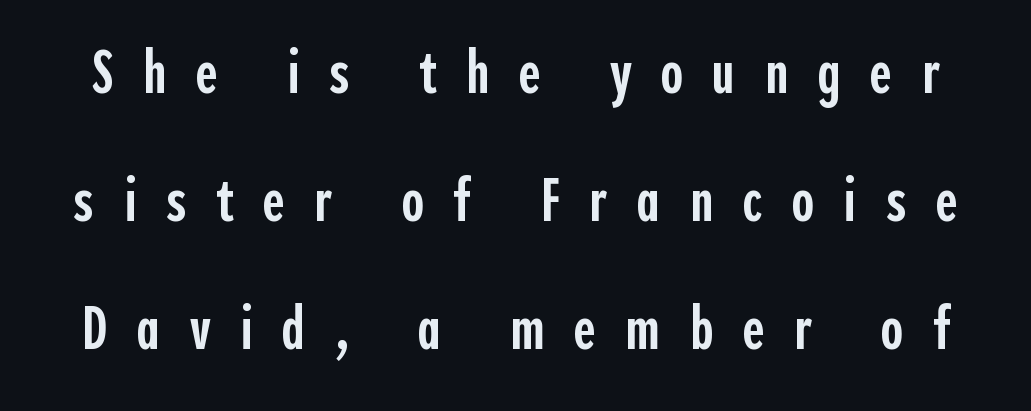
{"serif": "no", "italic": "no", "bold": "semi", "weight": "semibold", "width": "condensed", "x_height": "medium", "monospaced": "no", "underline": "no", "line_spacing": "loose", "line_spacing_ratio": 2.1, "letter_spacing": "wide", "letter_spacing_em": 0.48, "glyph_px": 61}
